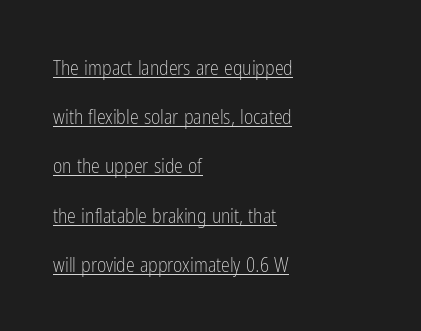
Q: Is the text bold? A: No.
Q: Is the text italic (slanted)? A: No, it is upright.
Q: Is the text underlined? A: Yes.
Q: How is the paragraph aligned? A: Left-aligned.
Q: Is the spacing between letters normal or unusually wide? A: Normal.
Q: Is the spacing between lines tight, normal or loose? A: Loose.
